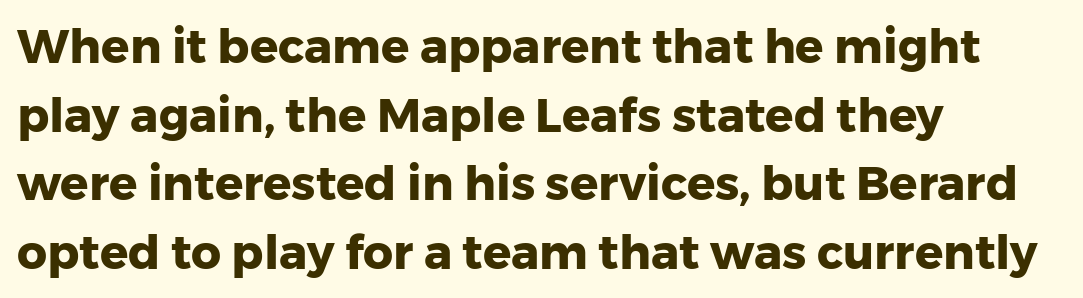
{"serif": "no", "italic": "no", "bold": "yes", "weight": "heavy", "width": "normal", "stroke_contrast": "low", "x_height": "medium", "monospaced": "no", "underline": "no", "align": "left", "line_spacing": "normal", "line_spacing_ratio": 1.46, "letter_spacing": "normal", "letter_spacing_em": 0.0, "glyph_px": 47}
